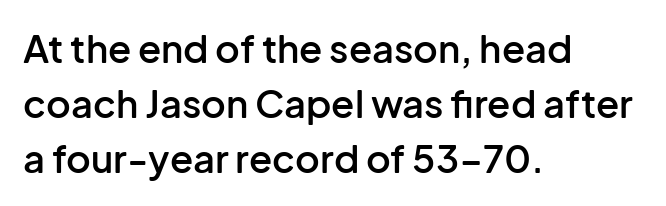
The image shows 38 px semibold sans-serif type, upright; set left-aligned, normal line spacing (1.45x), normal letter spacing, not underlined; low stroke contrast and a medium x-height.
